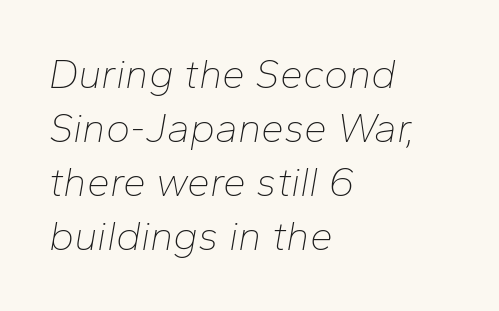
These glyphs show unthickened strokes, regular width or finer. Leading matches the norm, producing a regular column. Glyph-to-glyph distance matches everyday printed text. Characters are canted at an angle relative to the baseline's perpendicular. The specimen omits any rule beneath the text block's lines.
